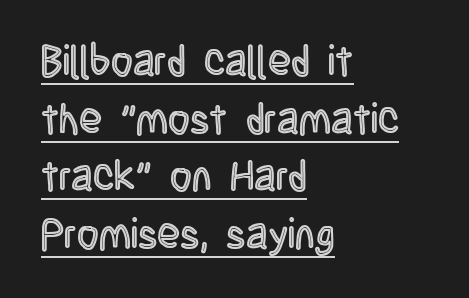
The image shows 42 px condensed type, upright; set left-aligned, normal line spacing (1.37x), normal letter spacing, underlined; a large x-height.
